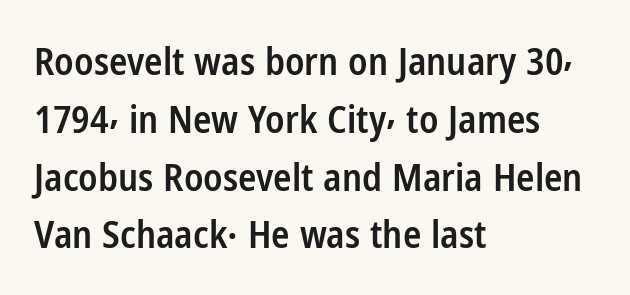
Q: Is the text bold? A: Semi-bold.
Q: Is the text italic (slanted)? A: No, it is upright.
Q: Is the typeface a serif or a sans-serif typeface? A: Sans-serif.
Q: Is the text underlined? A: No.
Q: How is the paragraph aligned? A: Left-aligned.
Q: Is the spacing between letters normal or unusually wide? A: Normal.
Q: Is the spacing between lines tight, normal or loose? A: Normal.
Q: Width (condensed, normal, or wide)? A: Condensed.
Q: Stroke contrast? A: Low.
Q: x-height? A: Medium.
Q: Monospaced? A: No.
